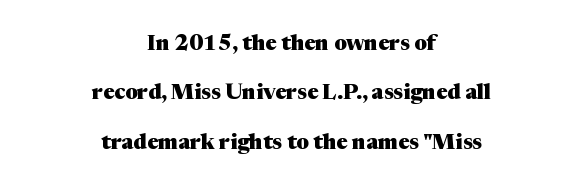
The image shows 21 px bold type, upright; set centered, loose line spacing (2.35x), normal letter spacing, not underlined.
